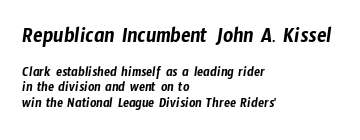
{"underline": "no", "align": "left", "line_spacing": "tight", "line_spacing_ratio": 1.08, "letter_spacing": "normal", "letter_spacing_em": 0.0, "larger_block": "first", "size_ratio": 1.57, "glyph_px": 22}
